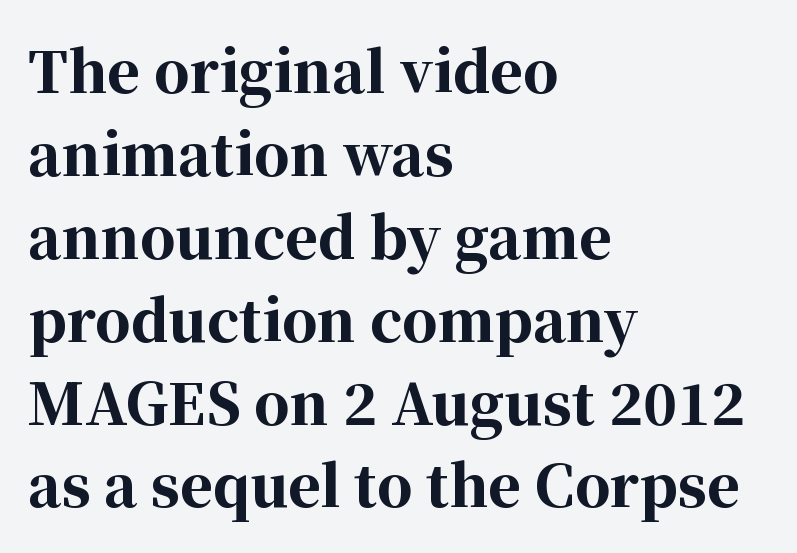
The image shows 56 px bold serif type, upright; set left-aligned, normal line spacing (1.48x), normal letter spacing, not underlined; high stroke contrast and a medium x-height.
